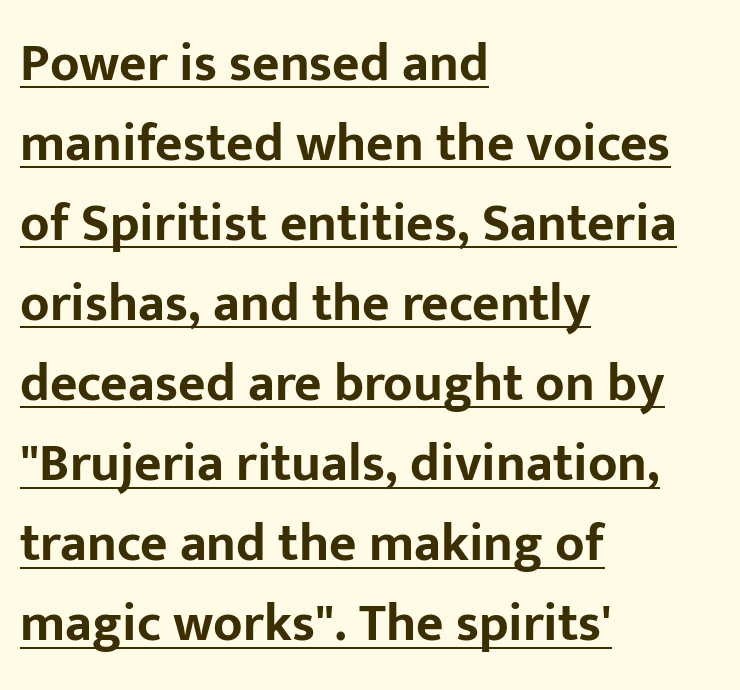
Q: Is the text bold? A: Yes.
Q: Is the text italic (slanted)? A: No, it is upright.
Q: Is the typeface a serif or a sans-serif typeface? A: Sans-serif.
Q: Is the text underlined? A: Yes.
Q: How is the paragraph aligned? A: Left-aligned.
Q: Is the spacing between letters normal or unusually wide? A: Normal.
Q: Is the spacing between lines tight, normal or loose? A: Normal.
Q: Width (condensed, normal, or wide)? A: Normal.
Q: Stroke contrast? A: Low.
Q: x-height? A: Medium.
Q: Monospaced? A: No.
